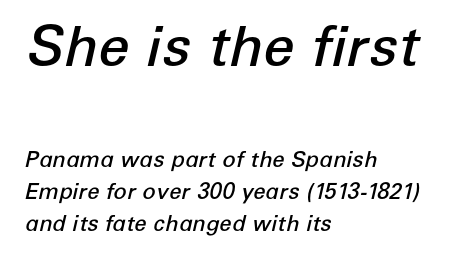
These lines are rendered in a variable-pitch font. A student would notice the top passage is typeset larger than what follows. Interline gaps are of average width in this sample. Rule under the text: the space is simply empty. All the whitespace from short lines collects on the right. Does the lettering tilt? It does — this is italic.
